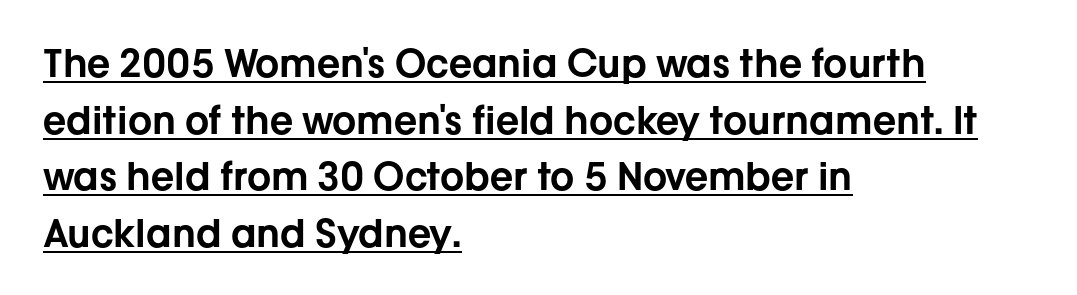
{"serif": "no", "italic": "no", "width": "normal", "stroke_contrast": "low", "x_height": "medium", "monospaced": "no", "underline": "yes", "align": "left", "line_spacing": "normal", "line_spacing_ratio": 1.49, "letter_spacing": "normal", "letter_spacing_em": 0.0, "glyph_px": 38}
